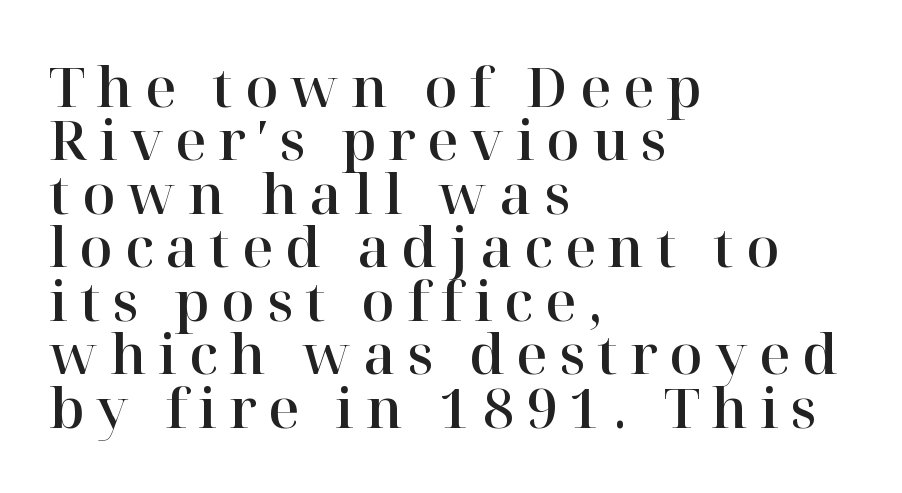
Typographically, this falls in the serif category. Students, note that the glyphs here are deliberately spaced far apart. Each new line begins almost immediately beneath the previous one. The text block is weighted toward the left margin, trailing off unevenly rightward. Has an underline been added? It has not. You could not count columns in this text — the font is proportionally spaced.
